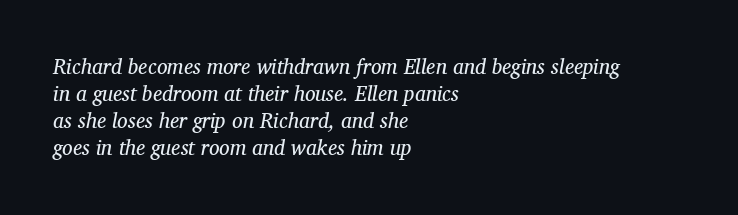
Q: Is the text bold? A: No.
Q: Is the text italic (slanted)? A: Yes, it leans right by about 12 degrees.
Q: Is the text underlined? A: No.
Q: How is the paragraph aligned? A: Left-aligned.
Q: Is the spacing between letters normal or unusually wide? A: Normal.
Q: Is the spacing between lines tight, normal or loose? A: Normal.
